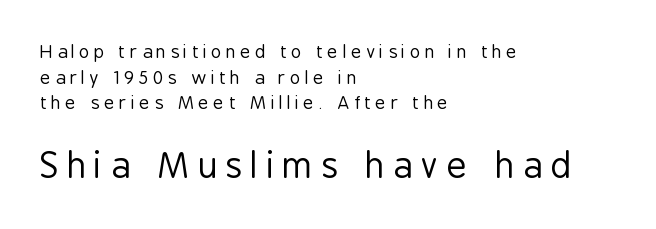
Q: Is the text bold? A: No.
Q: Is the text italic (slanted)? A: No, it is upright.
Q: Is the typeface a serif or a sans-serif typeface? A: Sans-serif.
Q: Is the text underlined? A: No.
Q: How is the paragraph aligned? A: Left-aligned.
Q: Is the spacing between letters normal or unusually wide? A: Unusually wide.
Q: Is the spacing between lines tight, normal or loose? A: Normal.
Q: Which block of text is set in a larger size, the first (top) or the second (bottom)? A: The second (bottom) one.
Q: Width (condensed, normal, or wide)? A: Condensed.
Q: Stroke contrast? A: Low.
Q: x-height? A: Medium.
Q: Monospaced? A: No.
